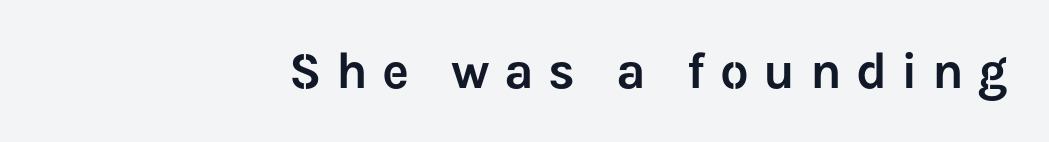
Q: Is the text italic (slanted)? A: No, it is upright.
Q: Is the typeface a serif or a sans-serif typeface? A: Sans-serif.
Q: Is the text underlined? A: No.
Q: How is the paragraph aligned? A: Right-aligned.
Q: Is the spacing between letters normal or unusually wide? A: Unusually wide.
Q: Width (condensed, normal, or wide)? A: Normal.
Q: Stroke contrast? A: Low.
Q: x-height? A: Medium.
Q: Monospaced? A: No.
